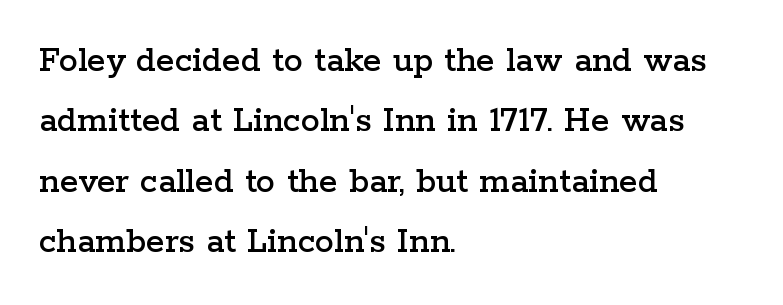
Q: Is the text italic (slanted)? A: No, it is upright.
Q: Is the typeface a serif or a sans-serif typeface? A: Serif.
Q: Is the text underlined? A: No.
Q: How is the paragraph aligned? A: Left-aligned.
Q: Is the spacing between letters normal or unusually wide? A: Normal.
Q: Is the spacing between lines tight, normal or loose? A: Normal.
Q: Width (condensed, normal, or wide)? A: Wide.
Q: Stroke contrast? A: Low.
Q: x-height? A: Medium.
Q: Monospaced? A: No.
